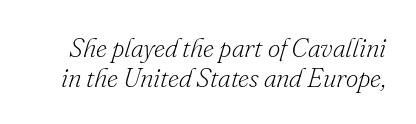
Q: Is the text bold? A: No.
Q: Is the text italic (slanted)? A: Yes, it leans right by about 16 degrees.
Q: Is the text underlined? A: No.
Q: Is the spacing between letters normal or unusually wide? A: Normal.
Q: Is the spacing between lines tight, normal or loose? A: Tight.
